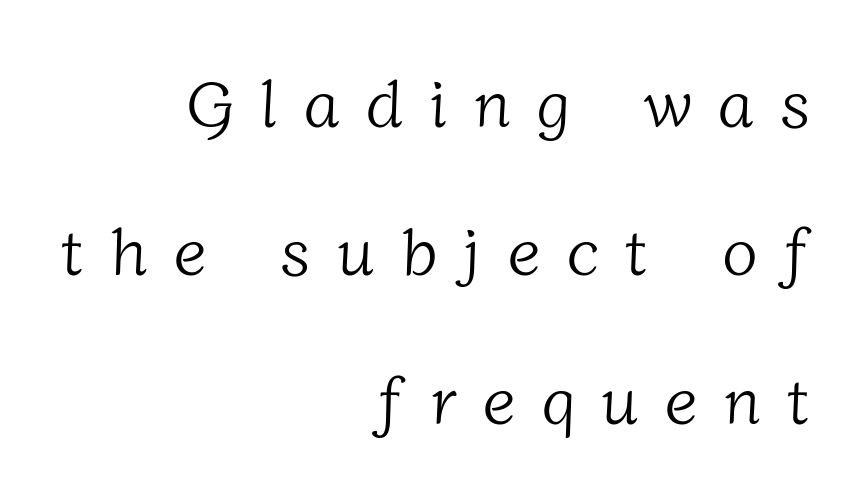
Notice the wide empty band between every row — that's loose leading. The baseline area is clear. Honestly, the letter spacing is so wide it's the main thing you notice. Do the characters align in a grid? No, the font is proportional. Does the copy run flush right? Yes — the right margin is perfectly even.
